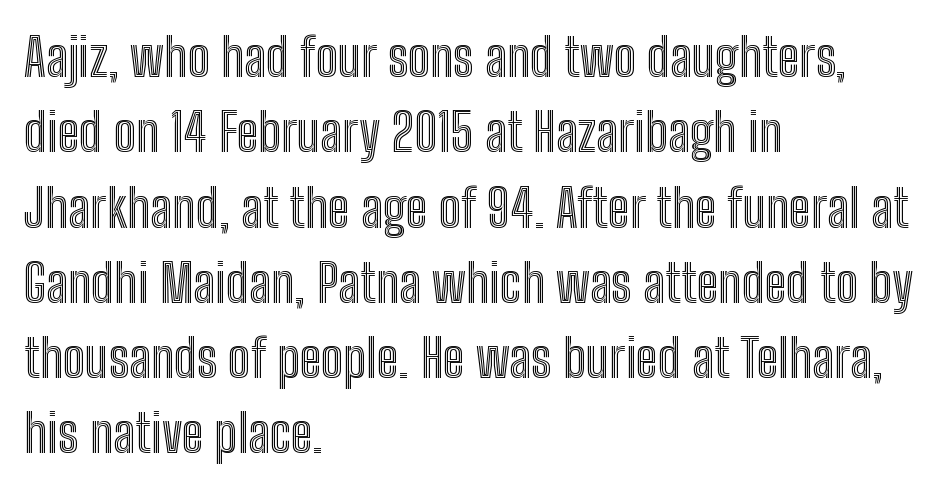
The image shows 53 px condensed type, upright; set left-aligned, normal line spacing (1.42x), normal letter spacing, not underlined; a medium x-height.
